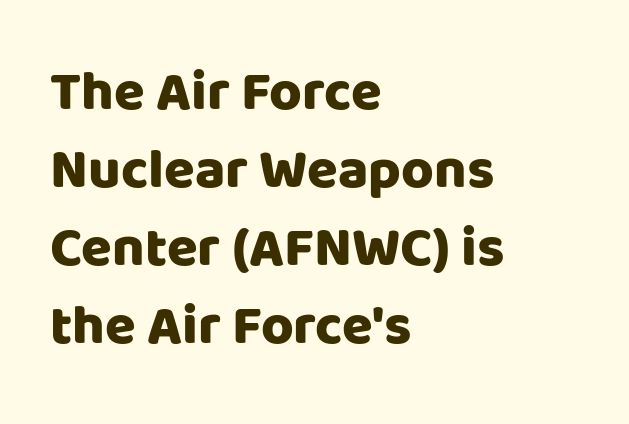
{"serif": "no", "italic": "no", "bold": "yes", "weight": "heavy", "width": "normal", "stroke_contrast": "low", "x_height": "large", "monospaced": "no", "underline": "no", "align": "left", "line_spacing": "normal", "line_spacing_ratio": 1.39, "letter_spacing": "normal", "letter_spacing_em": 0.0, "glyph_px": 56}
